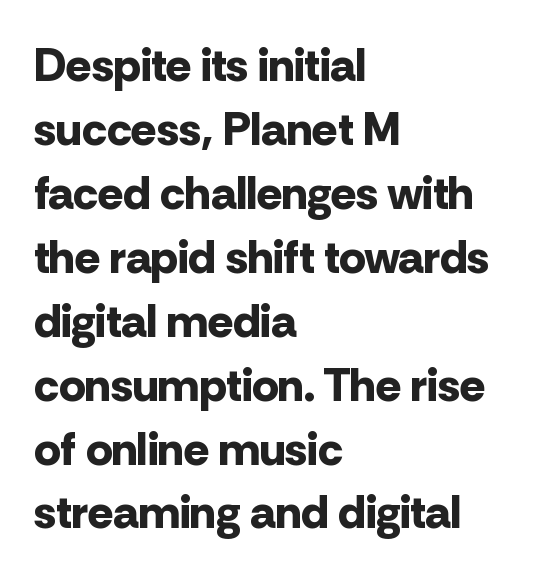
The image shows 47 px bold sans-serif type, upright; set left-aligned, normal line spacing (1.36x), normal letter spacing, not underlined; low stroke contrast and a medium x-height.
